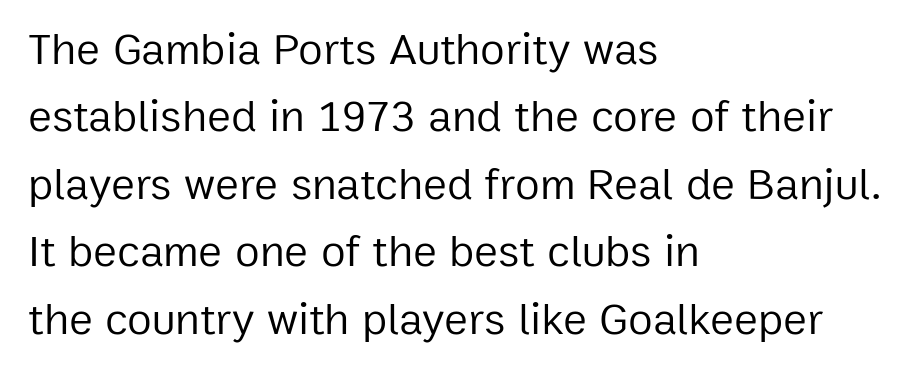
Descenders hang freely into open space. Caption: standard tracking, unaltered. Rows of type keep a routine distance in the vertical direction. Here the designer chose a conventional face with non-uniform glyph widths. This sample uses an upright cut, with every glyph sitting square on the baseline. Serif or sans? Sans — the stroke terminals are bare.
